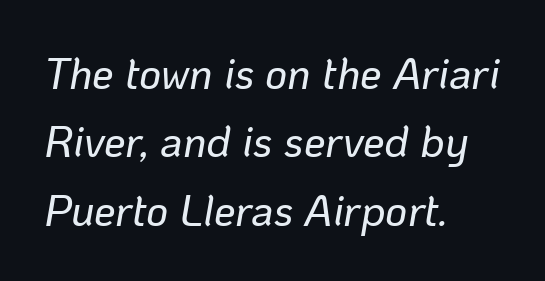
The image shows 43 px text type, italic (leaning right); set left-aligned, normal line spacing (1.59x), normal letter spacing, not underlined; low stroke contrast and a medium x-height.
